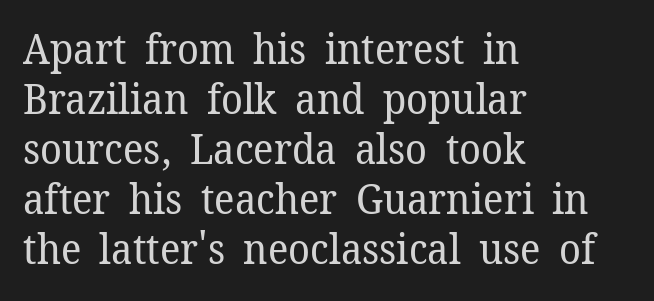
The image shows 41 px regular-weight serif type, upright; set left-aligned, line spacing 1.22x, normal letter spacing, not underlined; low stroke contrast and a medium x-height.
